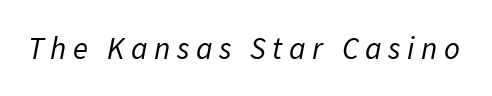
{"italic": "yes", "lean": "right", "slant_degrees": 11, "bold": "no", "weight": "regular", "width": "normal", "stroke_contrast": "low", "x_height": "medium", "monospaced": "no", "underline": "no", "letter_spacing": "wide", "letter_spacing_em": 0.21, "glyph_px": 31}
